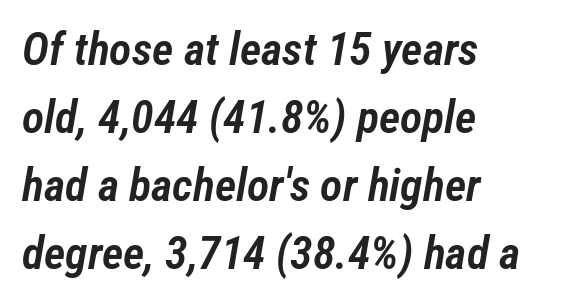
The font's italic variant was chosen for this text. A bare baseline throughout the passage. Left-aligned paragraph, ragged on the right. Note the varied advance widths — an 'i' is clearly narrower than an 'm'.
